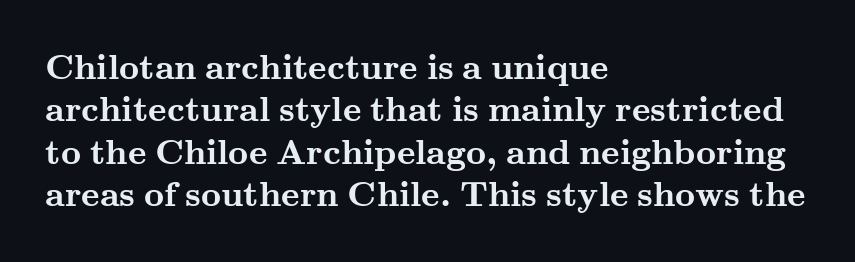
The image shows 35 px semibold, wide serif type, upright; set left-aligned, line spacing 1.21x, normal letter spacing, not underlined; medium stroke contrast and a small x-height.
